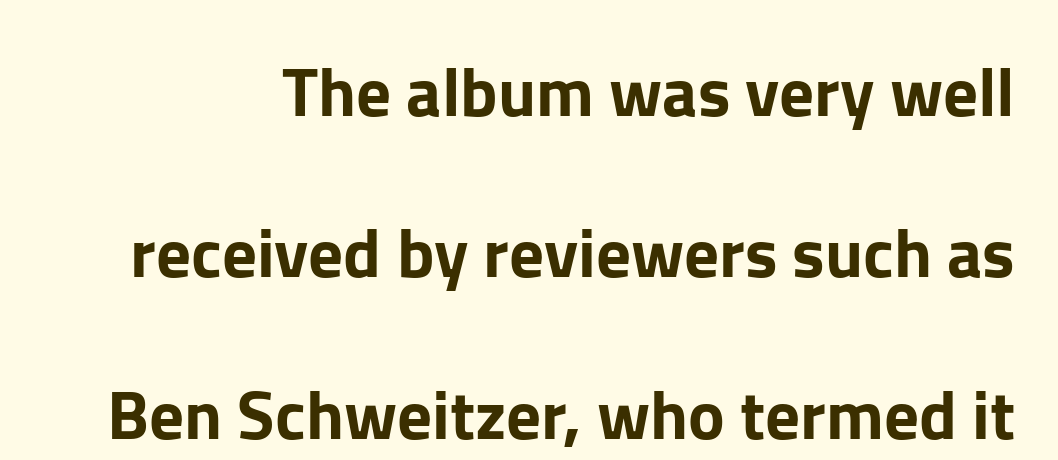
The image shows 69 px sans-serif type, upright; set loose line spacing (2.34x), normal letter spacing, not underlined; low stroke contrast and a medium x-height.
